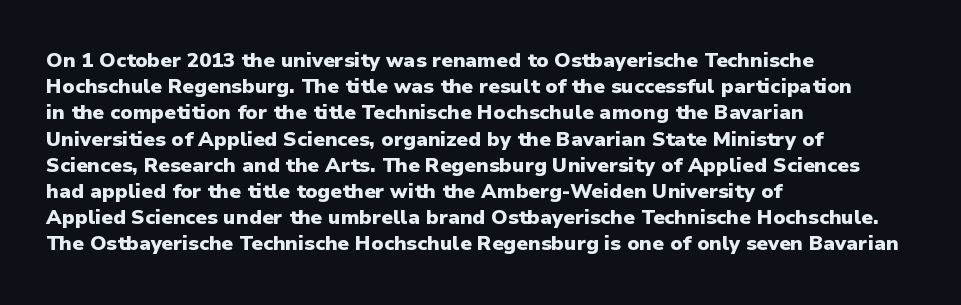
{"italic": "no", "bold": "yes", "underline": "no", "align": "left", "line_spacing": "normal", "line_spacing_ratio": 1.31, "letter_spacing": "normal", "letter_spacing_em": 0.0, "glyph_px": 20}
